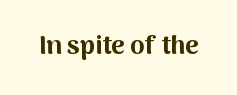
The image shows 26 px bold type, upright; set normal letter spacing, not underlined.
